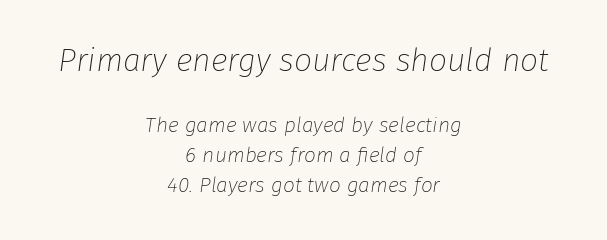
{"italic": "yes", "lean": "right", "slant_degrees": 8, "bold": "no", "weight": "thin", "width": "normal", "stroke_contrast": "low", "x_height": "medium", "monospaced": "no", "underline": "no", "align": "center", "line_spacing": "normal", "line_spacing_ratio": 1.43, "letter_spacing": "normal", "letter_spacing_em": 0.0, "larger_block": "first", "size_ratio": 1.52, "glyph_px": 32}
